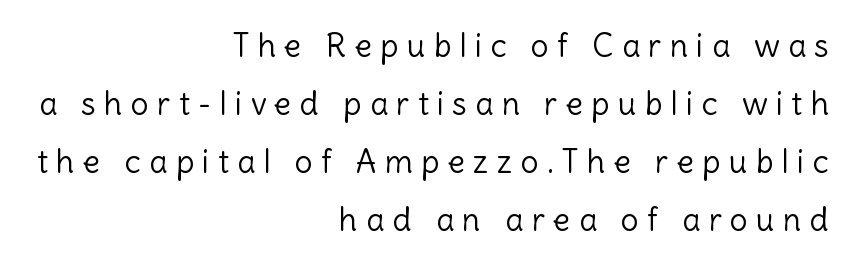
Spacing verdict: proportional, widths tailored to each character. Underline: absent. Is there any slant? The stems are plumb. Layout note: lines flush right. Honestly, the letter spacing is so wide it's the main thing you notice.
